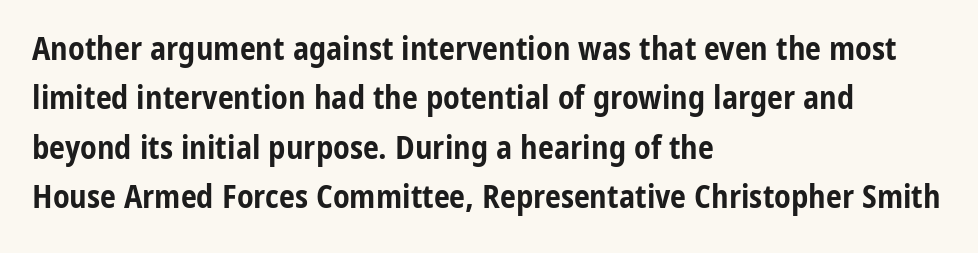
Lines of text with bare space underneath. Caption: standard tracking, unaltered. Compared with an ordinary text face, these strokes are far heavier — a full bold. Are there feet on the stems? There aren't — it's a sans.
